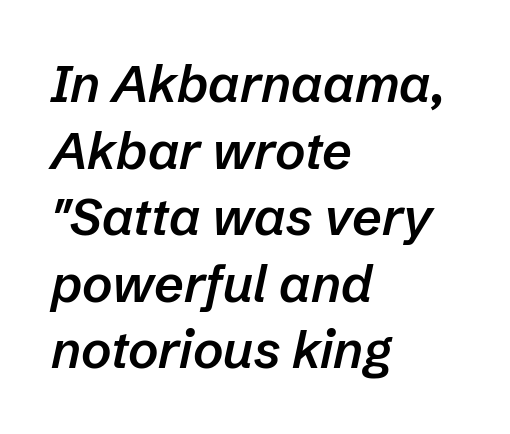
The image shows 52 px semibold type, italic (leaning right); set left-aligned, normal line spacing (1.28x), normal letter spacing, not underlined; low stroke contrast and a medium x-height.
